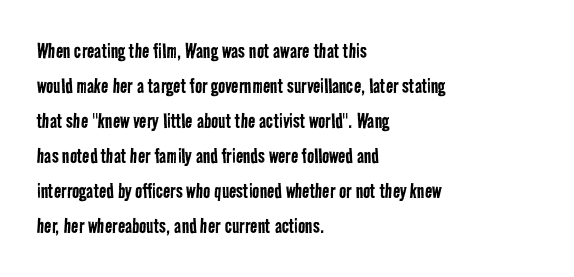
Underline: absent. The font sits on the lighter half of the weight spectrum, regular included. Regarding leading, the lines here are spaced in the standard way. Standard letterfit; no display-style spreading of the glyphs. Teacher's note: observe the even left margin — that is flush-left alignment.
